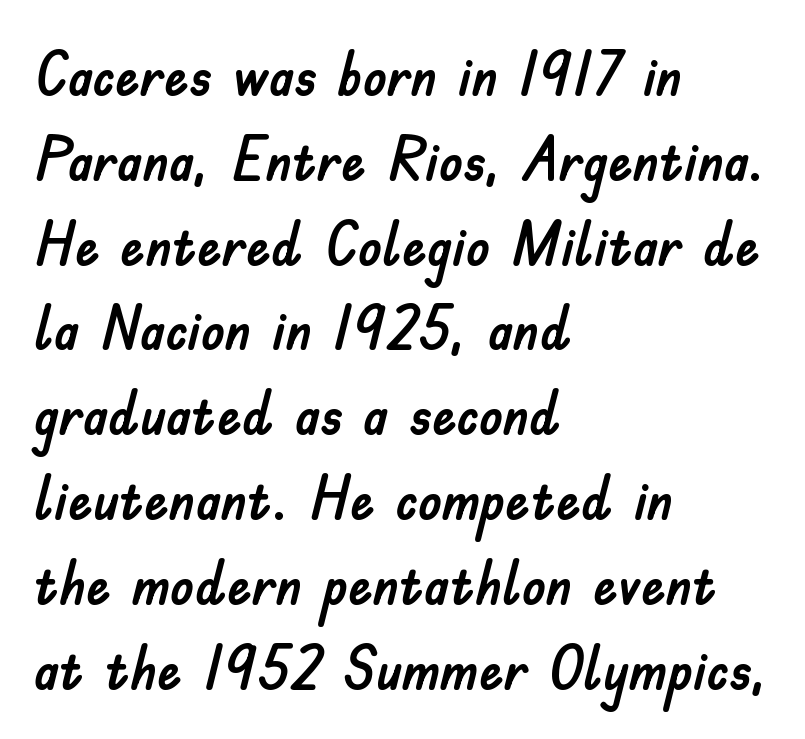
Is this a fixed-width face? No — the glyphs have proportional, varying widths. Which margin do the lines hug? The left one — the right edge is uneven. The line texture is even and compact thanks to regular tracking. The text was rendered using a sans face with plain stroke endings. The specimen omits any rule beneath the text block's lines.
